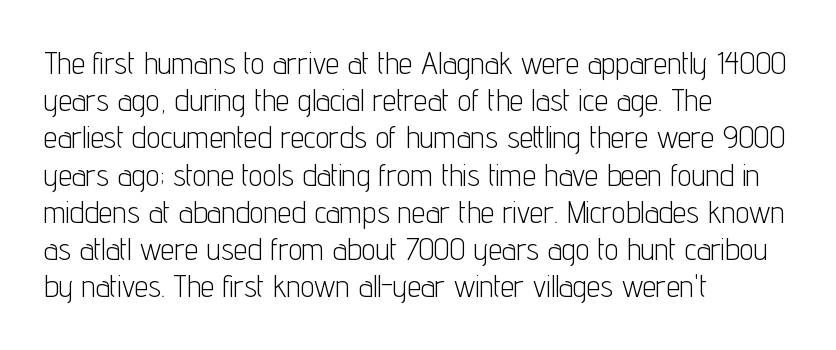
{"serif": "no", "italic": "no", "bold": "no", "weight": "light", "width": "condensed", "stroke_contrast": "low", "x_height": "medium", "monospaced": "no", "underline": "no", "align": "left", "line_spacing_ratio": 1.2, "letter_spacing": "normal", "letter_spacing_em": 0.0, "glyph_px": 31}
